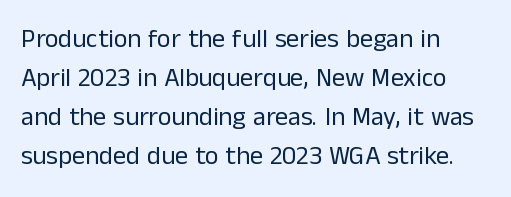
Q: Is the text bold? A: No.
Q: Is the text italic (slanted)? A: No, it is upright.
Q: Is the text underlined? A: No.
Q: How is the paragraph aligned? A: Left-aligned.
Q: Is the spacing between letters normal or unusually wide? A: Normal.
Q: Is the spacing between lines tight, normal or loose? A: Normal.
